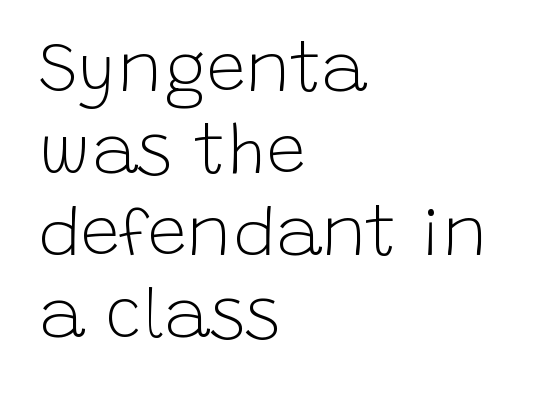
The image shows 70 px light sans-serif type, upright; set left-aligned, line spacing 1.17x, normal letter spacing, not underlined; low stroke contrast and a large x-height.
